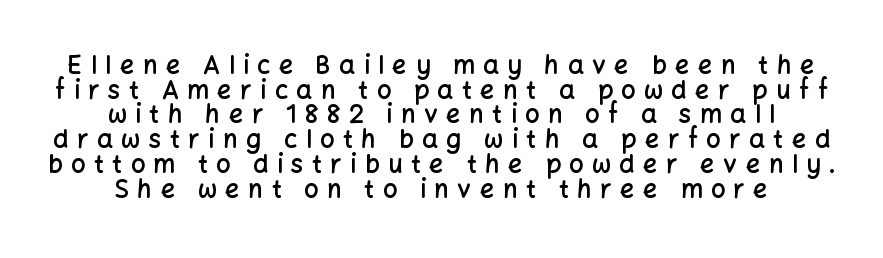
Q: Is the text bold? A: Semi-bold.
Q: Is the text italic (slanted)? A: No, it is upright.
Q: Is the text underlined? A: No.
Q: How is the paragraph aligned? A: Centered.
Q: Is the spacing between letters normal or unusually wide? A: Unusually wide.
Q: Is the spacing between lines tight, normal or loose? A: Tight.
